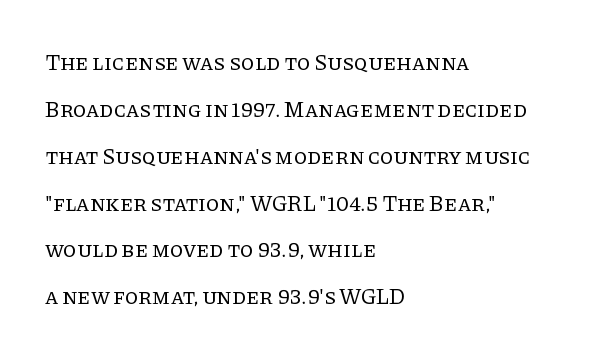
Q: Is the text bold? A: No.
Q: Is the text italic (slanted)? A: No, it is upright.
Q: Is the text underlined? A: No.
Q: How is the paragraph aligned? A: Left-aligned.
Q: Is the spacing between letters normal or unusually wide? A: Normal.
Q: Is the spacing between lines tight, normal or loose? A: Loose.
